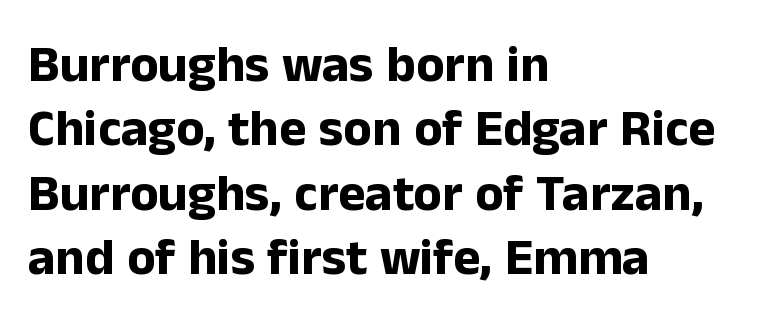
The image shows 52 px bold sans-serif type, upright; set left-aligned, line spacing 1.24x, normal letter spacing, not underlined; low stroke contrast and a medium x-height.
